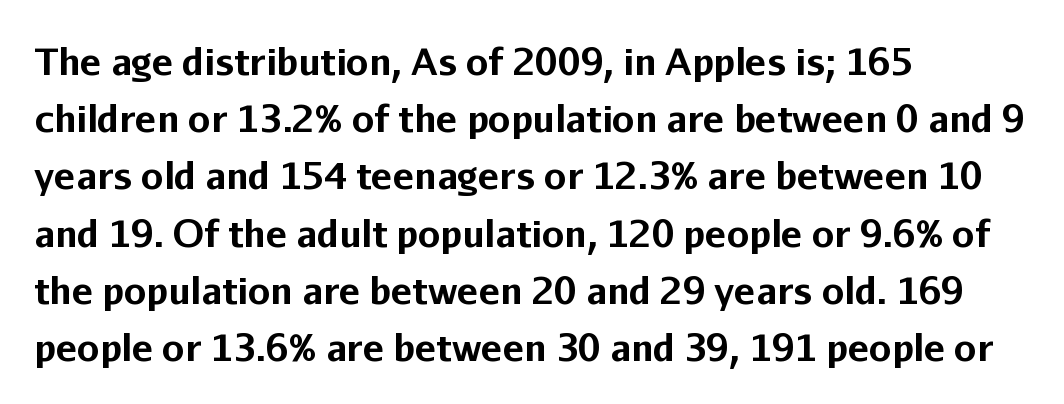
Letterform terminals end flat and unadorned throughout the passage. The axis of the letterforms is exactly vertical. The gap between lines stays unmarked. Horizontal bands of white between lines are of average thickness. A classic flush-left, rag-right setting is used for this passage.
